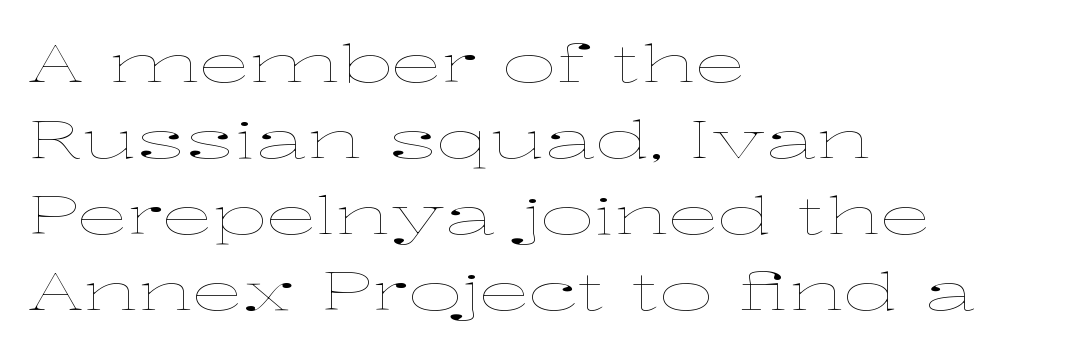
Q: Is the text bold? A: No.
Q: Is the text italic (slanted)? A: No, it is upright.
Q: Is the text underlined? A: No.
Q: How is the paragraph aligned? A: Left-aligned.
Q: Is the spacing between letters normal or unusually wide? A: Normal.
Q: Is the spacing between lines tight, normal or loose? A: Normal.
Q: Width (condensed, normal, or wide)? A: Wide.
Q: Stroke contrast? A: Low.
Q: x-height? A: Medium.
Q: Monospaced? A: No.
